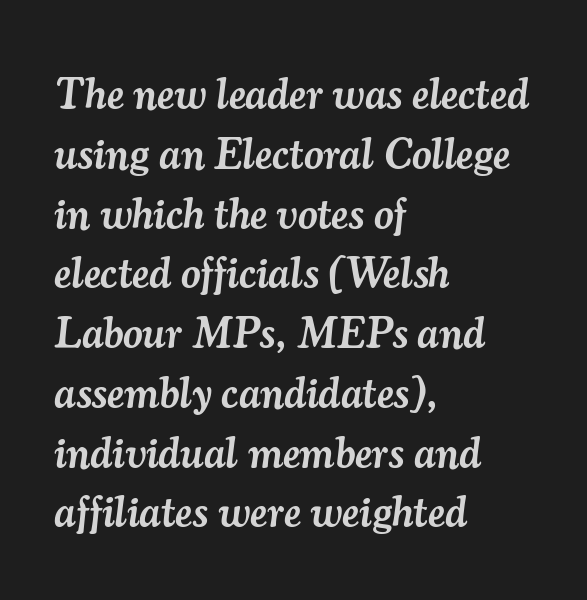
The image shows 43 px semibold serif type, italic (leaning right); set left-aligned, normal line spacing (1.39x), normal letter spacing, not underlined; medium stroke contrast and a small x-height.
